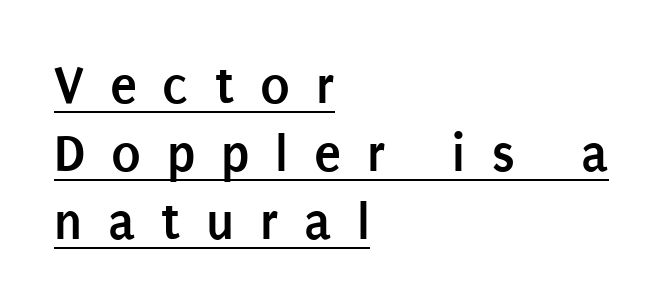
{"serif": "no", "italic": "no", "bold": "yes", "weight": "semibold", "width": "condensed", "stroke_contrast": "low", "x_height": "large", "monospaced": "no", "underline": "yes", "align": "left", "line_spacing_ratio": 1.24, "letter_spacing": "wide", "letter_spacing_em": 0.47, "glyph_px": 55}
